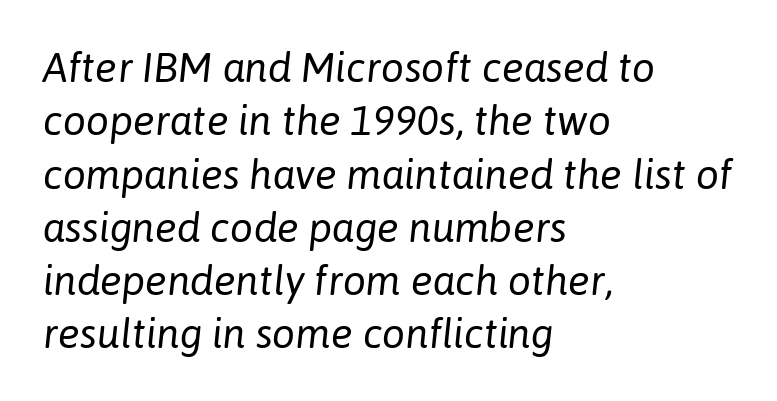
Q: Is the text bold? A: No.
Q: Is the text italic (slanted)? A: Yes, it leans right by about 6 degrees.
Q: Is the text underlined? A: No.
Q: How is the paragraph aligned? A: Left-aligned.
Q: Is the spacing between letters normal or unusually wide? A: Normal.
Q: Is the spacing between lines tight, normal or loose? A: Normal.
Q: Width (condensed, normal, or wide)? A: Normal.
Q: Stroke contrast? A: Low.
Q: x-height? A: Medium.
Q: Monospaced? A: No.
